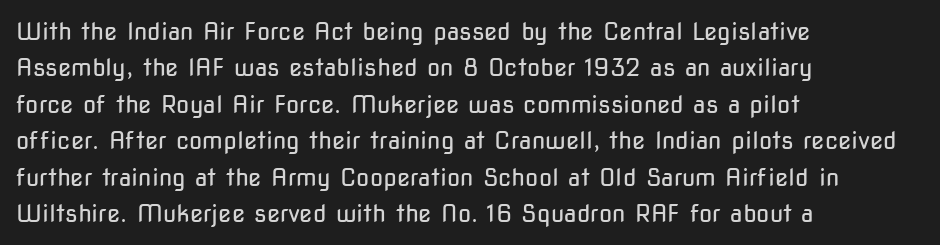
The image shows 24 px text type, upright; set left-aligned, normal line spacing (1.52x), normal letter spacing, not underlined.
